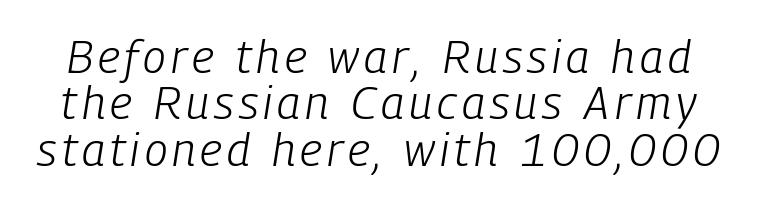
Q: Is the text bold? A: No.
Q: Is the text italic (slanted)? A: Yes, it leans right by about 9 degrees.
Q: Is the text underlined? A: No.
Q: Is the spacing between lines tight, normal or loose? A: Tight.
Q: Width (condensed, normal, or wide)? A: Condensed.
Q: Stroke contrast? A: Low.
Q: x-height? A: Medium.
Q: Monospaced? A: No.
